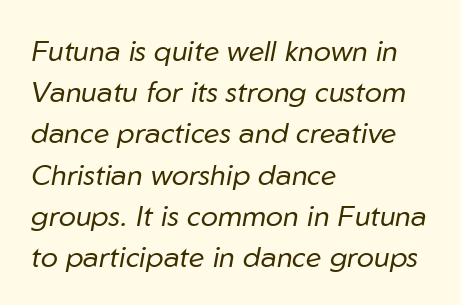
The image shows 29 px regular-weight type, italic (leaning right); set left-aligned, normal line spacing (1.42x), normal letter spacing, not underlined; low stroke contrast and a medium x-height.
